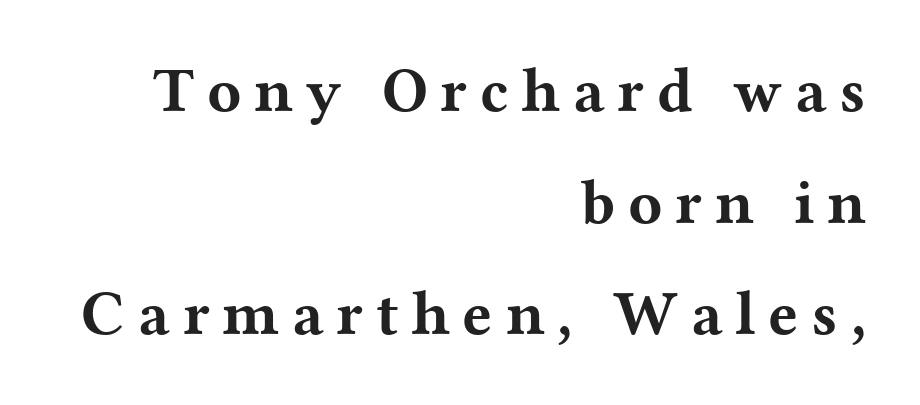
{"serif": "yes", "italic": "no", "bold": "yes", "weight": "bold", "width": "wide", "stroke_contrast": "medium", "x_height": "medium", "monospaced": "no", "underline": "no", "align": "right", "line_spacing_ratio": 1.77, "letter_spacing": "wide", "letter_spacing_em": 0.2, "glyph_px": 63}
